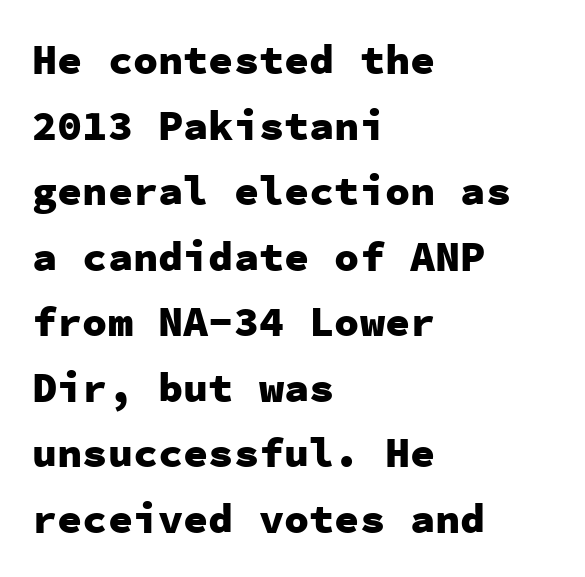
Q: Is the text bold? A: Yes.
Q: Is the text italic (slanted)? A: No, it is upright.
Q: Is the typeface a serif or a sans-serif typeface? A: Sans-serif.
Q: Is the text underlined? A: No.
Q: How is the paragraph aligned? A: Left-aligned.
Q: Is the spacing between letters normal or unusually wide? A: Normal.
Q: Is the spacing between lines tight, normal or loose? A: Normal.
Q: Width (condensed, normal, or wide)? A: Normal.
Q: Stroke contrast? A: Low.
Q: x-height? A: Medium.
Q: Monospaced? A: Yes.
